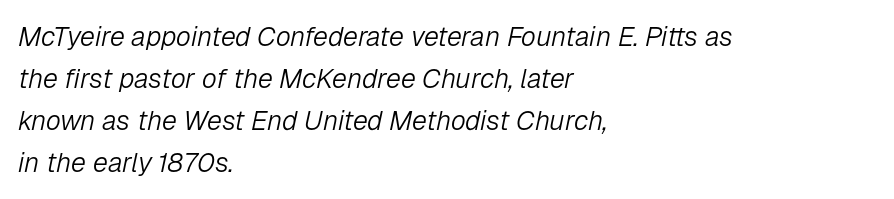
Characters are canted at an angle relative to the baseline's perpendicular. Caption: face not bold, strokes unweighted. Visually the block forms a straight wall on the left and a jagged coastline on the right. Each row of text sits above clean, open space. The gaps between neighbouring characters are ordinary and unremarkable. The designer left line spacing at the default.
